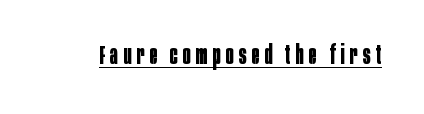
As a designer I'd log this as weight 700, bold. The axis of the letterforms is exactly vertical. The rendering inserts visible extra space after every character. The specimen includes a rule beneath the text block's lines.
